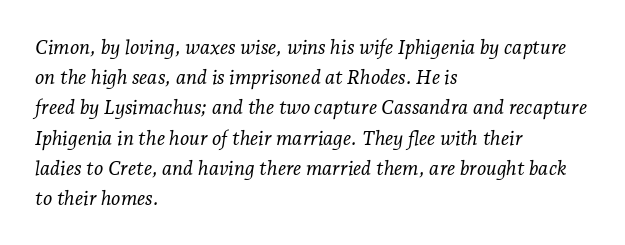
{"italic": "yes", "lean": "right", "slant_degrees": 7, "bold": "no", "underline": "no", "align": "left", "line_spacing": "normal", "line_spacing_ratio": 1.51, "letter_spacing": "normal", "letter_spacing_em": 0.0, "glyph_px": 20}
